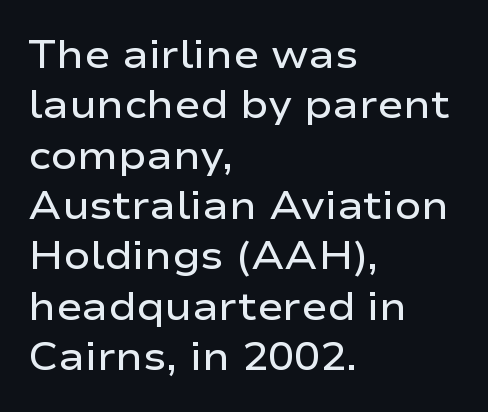
Q: Is the text bold? A: Semi-bold.
Q: Is the text italic (slanted)? A: No, it is upright.
Q: Is the typeface a serif or a sans-serif typeface? A: Sans-serif.
Q: Is the text underlined? A: No.
Q: How is the paragraph aligned? A: Left-aligned.
Q: Is the spacing between letters normal or unusually wide? A: Normal.
Q: Is the spacing between lines tight, normal or loose? A: Normal.
Q: Width (condensed, normal, or wide)? A: Wide.
Q: Stroke contrast? A: Low.
Q: x-height? A: Medium.
Q: Monospaced? A: No.
